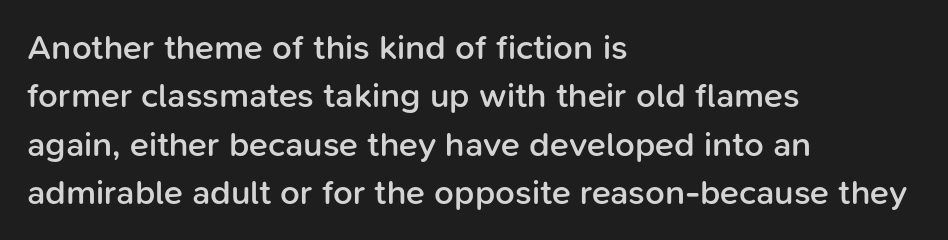
These lines were composed using upright roman letters. The space beneath each line is pristine and unruled. Teacher's note: observe the even left margin — that is flush-left alignment. These lines are composed in type without serifs. Stems and bowls a touch heavier than normal — semibold.
